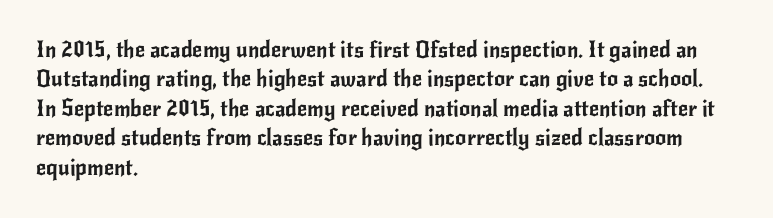
Reading down the block, your eye returns to a fixed left position each line. The type sits square on the baseline with zero lean. The space directly below the letters is spotless. Notice how descenders clear the ascenders below comfortably — that's standard leading. Each word holds together tightly as a unit, with standard inter-letter gaps.
